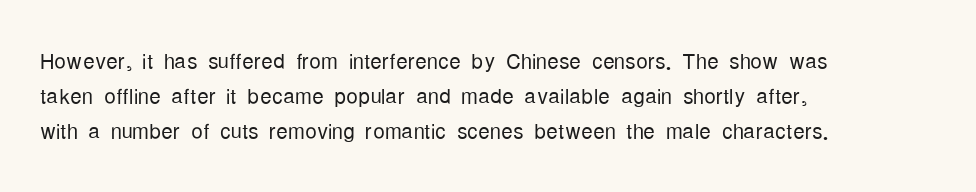
Q: Is the text bold? A: No.
Q: Is the text italic (slanted)? A: No, it is upright.
Q: Is the typeface a serif or a sans-serif typeface? A: Sans-serif.
Q: Is the text underlined? A: No.
Q: How is the paragraph aligned? A: Left-aligned.
Q: Is the spacing between letters normal or unusually wide? A: Normal.
Q: Width (condensed, normal, or wide)? A: Condensed.
Q: Stroke contrast? A: Low.
Q: x-height? A: Medium.
Q: Monospaced? A: No.
